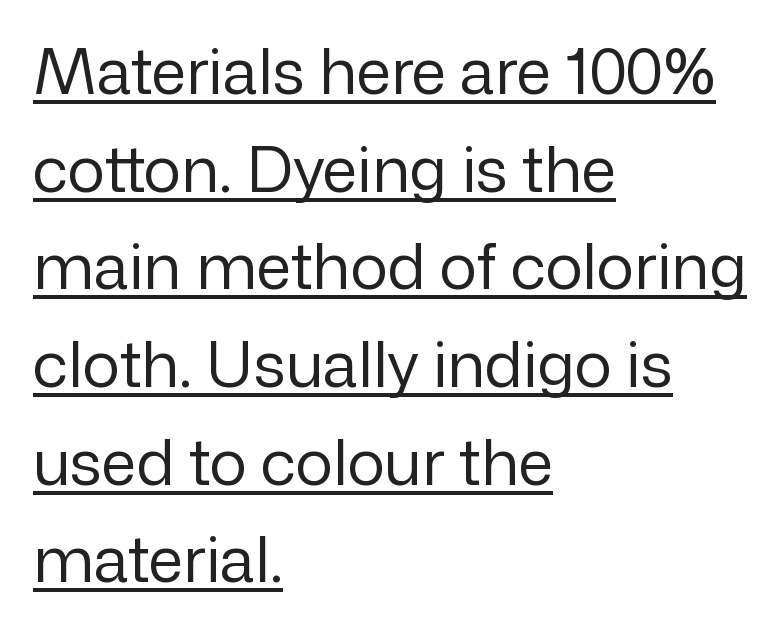
This sample has the flowing, uneven cadence of proportional lettering. Ascenders rise straight up at ninety degrees. Alignment: flush left. Emphasis is given by a line drawn under the lettering. Each letter's strokes conclude bluntly, with no projecting serifs. Nothing unusual about the tracking: characters are spaced as the font intends.
